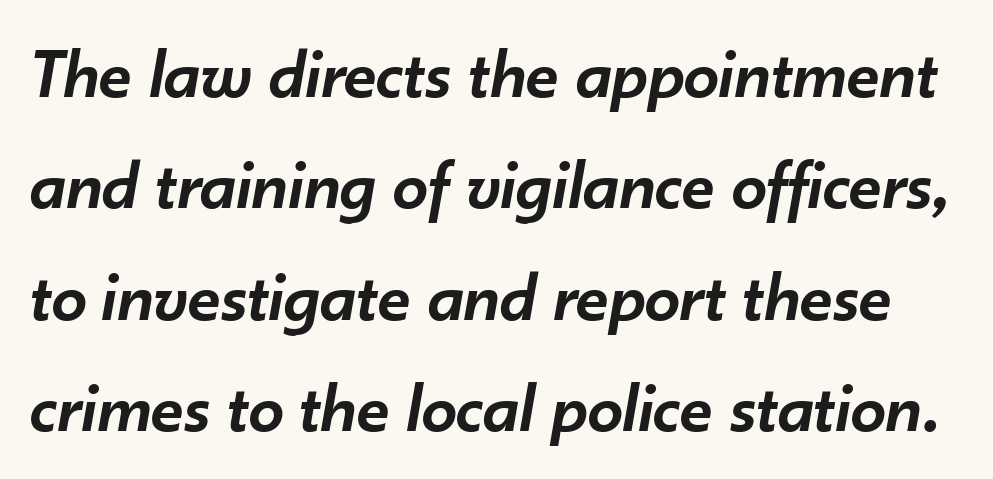
Q: Is the text bold? A: Semi-bold.
Q: Is the text italic (slanted)? A: Yes, it leans right by about 10 degrees.
Q: Is the text underlined? A: No.
Q: Is the spacing between letters normal or unusually wide? A: Normal.
Q: Is the spacing between lines tight, normal or loose? A: Normal.
Q: Width (condensed, normal, or wide)? A: Normal.
Q: Stroke contrast? A: Low.
Q: x-height? A: Small.
Q: Monospaced? A: No.
